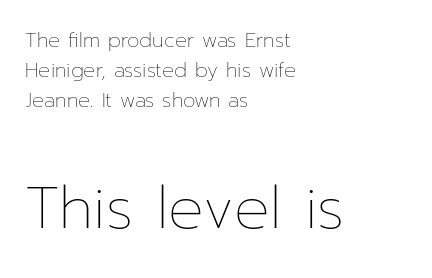
{"italic": "no", "bold": "no", "weight": "thin", "width": "normal", "stroke_contrast": "low", "x_height": "medium", "monospaced": "no", "underline": "no", "align": "left", "line_spacing": "normal", "line_spacing_ratio": 1.51, "letter_spacing": "normal", "letter_spacing_em": 0.0, "larger_block": "second", "size_ratio": 2.95, "glyph_px": 59}
